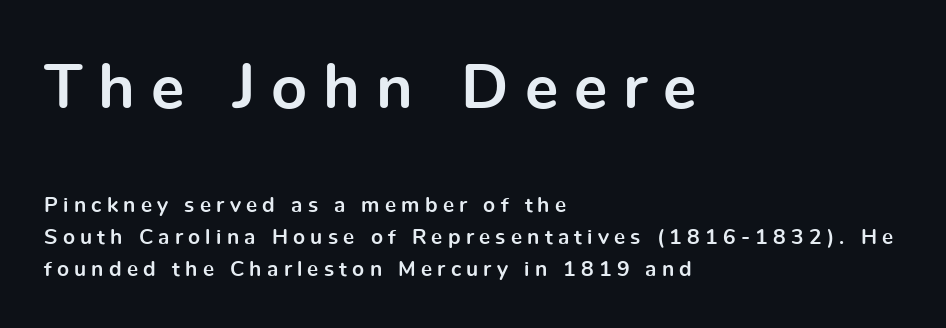
Q: Is the text bold? A: Yes.
Q: Is the text italic (slanted)? A: No, it is upright.
Q: Is the typeface a serif or a sans-serif typeface? A: Sans-serif.
Q: Is the text underlined? A: No.
Q: How is the paragraph aligned? A: Left-aligned.
Q: Is the spacing between letters normal or unusually wide? A: Unusually wide.
Q: Is the spacing between lines tight, normal or loose? A: Normal.
Q: Which block of text is set in a larger size, the first (top) or the second (bottom)? A: The first (top) one.
Q: Width (condensed, normal, or wide)? A: Normal.
Q: x-height? A: Medium.
Q: Monospaced? A: No.
